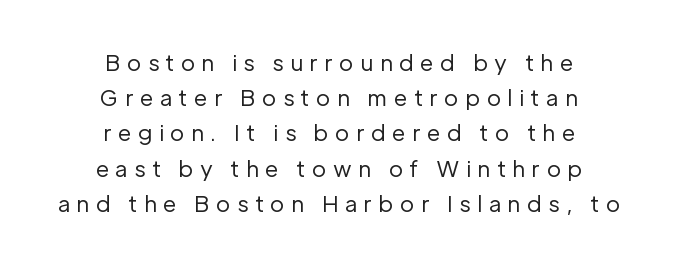
{"italic": "no", "bold": "no", "underline": "no", "align": "center", "line_spacing": "normal", "line_spacing_ratio": 1.6, "letter_spacing": "wide", "letter_spacing_em": 0.29, "glyph_px": 22}
